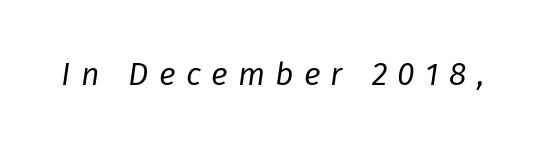
{"italic": "yes", "lean": "right", "slant_degrees": 8, "bold": "no", "weight": "regular", "width": "normal", "stroke_contrast": "low", "x_height": "medium", "monospaced": "no", "underline": "no", "letter_spacing": "wide", "letter_spacing_em": 0.32, "glyph_px": 32}
